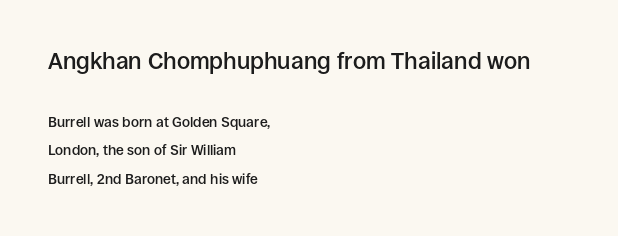
Reading down the column, the eye jumps a long way to each next line. Characters remain perfectly vertical along every line. On the weight axis this lands at semibold, roughly 600. Which chunk is bigger? The first one — the top block dwarfs the bottom.
